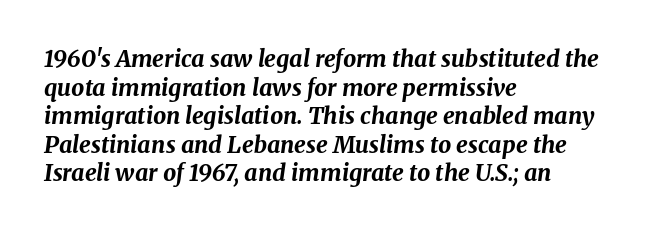
{"italic": "yes", "lean": "right", "slant_degrees": 8, "bold": "yes", "underline": "no", "align": "left", "line_spacing_ratio": 1.24, "letter_spacing": "normal", "letter_spacing_em": 0.0, "glyph_px": 23}
